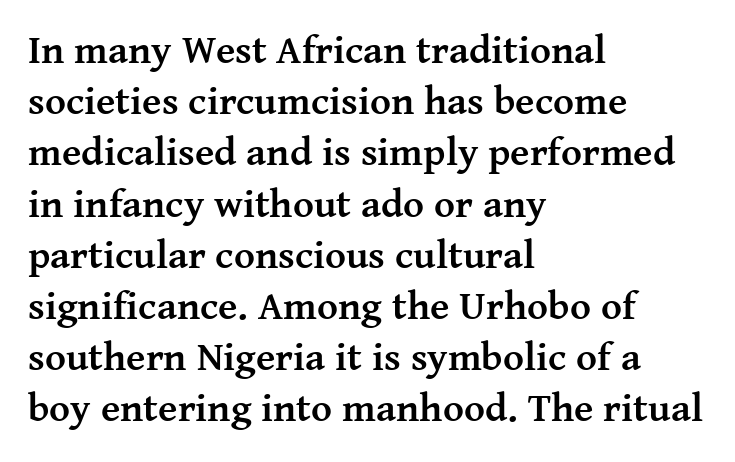
{"serif": "yes", "italic": "no", "bold": "yes", "weight": "semibold", "width": "normal", "stroke_contrast": "medium", "x_height": "medium", "monospaced": "no", "underline": "no", "align": "left", "line_spacing": "normal", "line_spacing_ratio": 1.28, "letter_spacing": "normal", "letter_spacing_em": 0.0, "glyph_px": 40}
